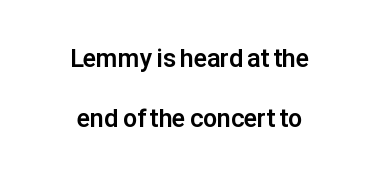
Compared with an ordinary text face, these strokes are far heavier — a full bold. Alignment: centered. The zone under the glyphs is completely vacant. Nope, not italic — everything's standing straight.
